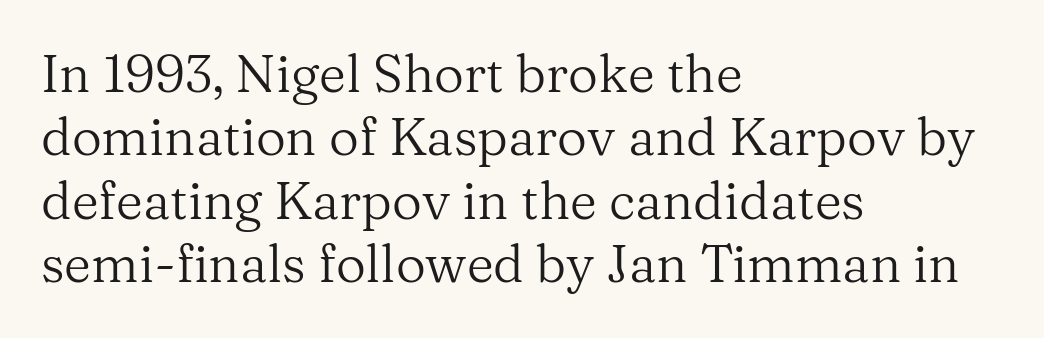
The face used here is seriffed, in the tradition of book romans. Spacing between characters is what you'd get straight out of the box. Weight class: somewhere from thin through regular. If you drew a line through each stem, it would be perfectly vertical. The setting favours the left margin, as ordinary paragraphs usually do.
